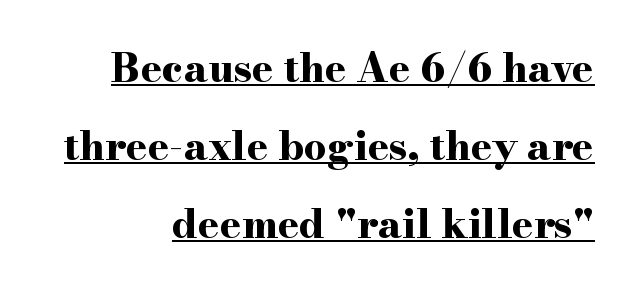
Q: Is the text bold? A: Yes.
Q: Is the text italic (slanted)? A: No, it is upright.
Q: Is the typeface a serif or a sans-serif typeface? A: Serif.
Q: Is the text underlined? A: Yes.
Q: Is the spacing between letters normal or unusually wide? A: Normal.
Q: Is the spacing between lines tight, normal or loose? A: Loose.
Q: Width (condensed, normal, or wide)? A: Wide.
Q: Stroke contrast? A: High.
Q: x-height? A: Small.
Q: Monospaced? A: No.
